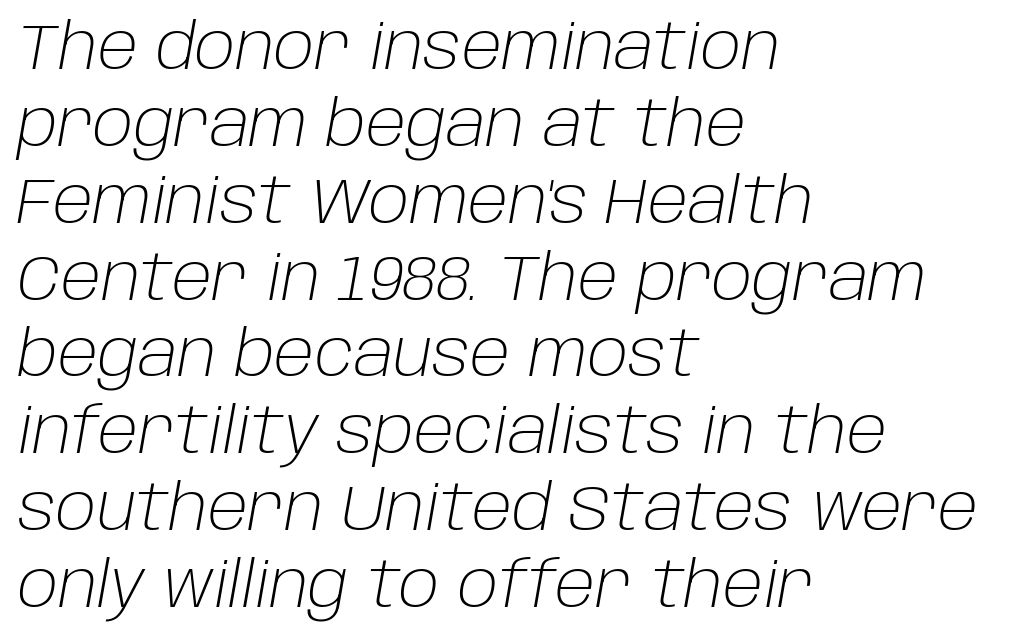
The image shows 63 px light type, italic (leaning right); set left-aligned, line spacing 1.22x, normal letter spacing, not underlined; low stroke contrast and a large x-height.
